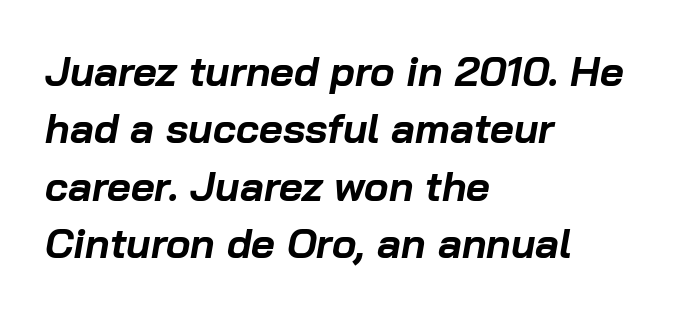
Q: Is the text bold? A: Yes.
Q: Is the text italic (slanted)? A: Yes, it leans right by about 10 degrees.
Q: Is the text underlined? A: No.
Q: How is the paragraph aligned? A: Left-aligned.
Q: Is the spacing between letters normal or unusually wide? A: Normal.
Q: Is the spacing between lines tight, normal or loose? A: Normal.
Q: Width (condensed, normal, or wide)? A: Normal.
Q: Stroke contrast? A: Low.
Q: x-height? A: Medium.
Q: Monospaced? A: No.
